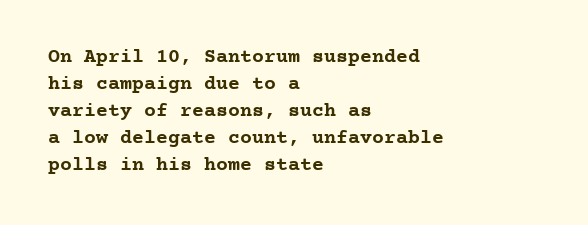
The image shows 20 px bold type, upright; set left-aligned, normal line spacing (1.35x), normal letter spacing, not underlined.
